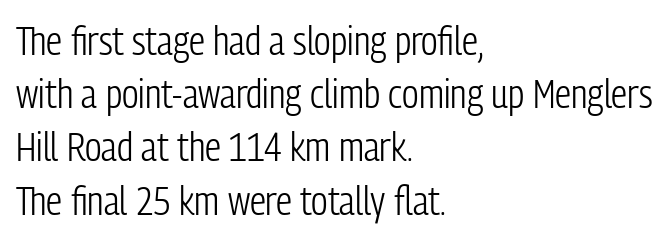
{"serif": "no", "italic": "no", "bold": "no", "weight": "light", "width": "condensed", "stroke_contrast": "low", "x_height": "medium", "monospaced": "no", "underline": "no", "align": "left", "line_spacing": "normal", "line_spacing_ratio": 1.33, "letter_spacing": "normal", "letter_spacing_em": 0.0, "glyph_px": 40}
